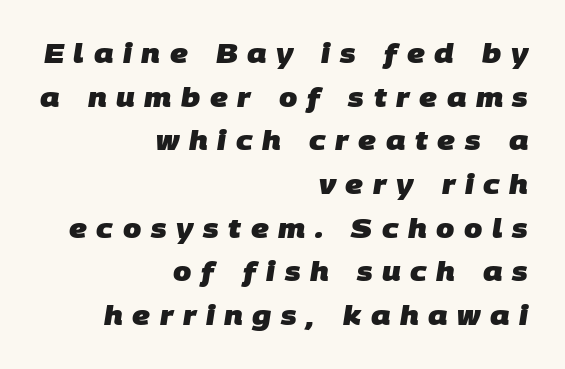
The passage shown stacks its lines at a standard gap. Emphasis by weight is at full strength: bold. Check under the words: just untouched page. Leftover space on each line is placed entirely before the opening word.
